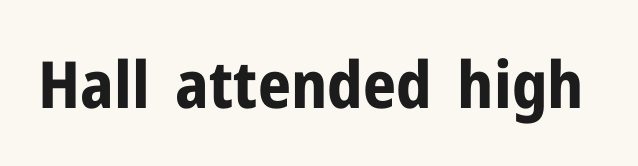
Standard letterfit; no display-style spreading of the glyphs. Character widths vary here, with narrow letters taking less room than wide ones. Emphasis by weight is at full strength: bold. The glyphs are unaccompanied by any horizontal stroke below them. Vertical strokes here are truly vertical. The font family rendered here belongs to the sans-serif group.
